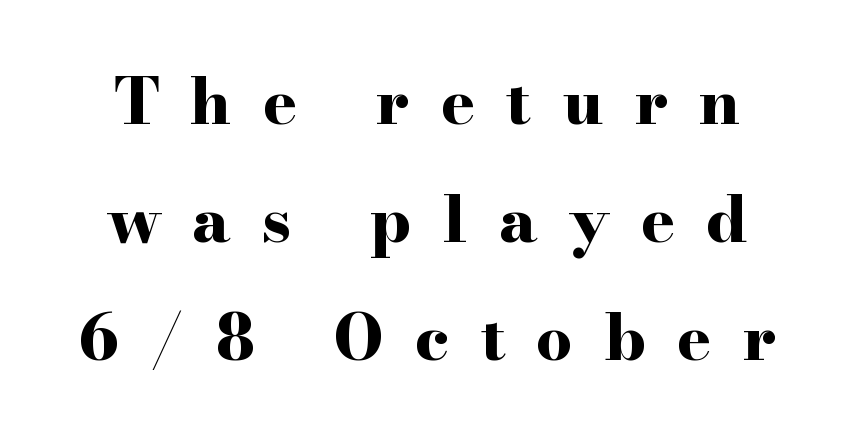
{"serif": "yes", "italic": "no", "bold": "yes", "weight": "bold", "width": "wide", "stroke_contrast": "high", "x_height": "small", "monospaced": "no", "underline": "no", "line_spacing_ratio": 1.84, "letter_spacing": "wide", "letter_spacing_em": 0.49, "glyph_px": 64}
